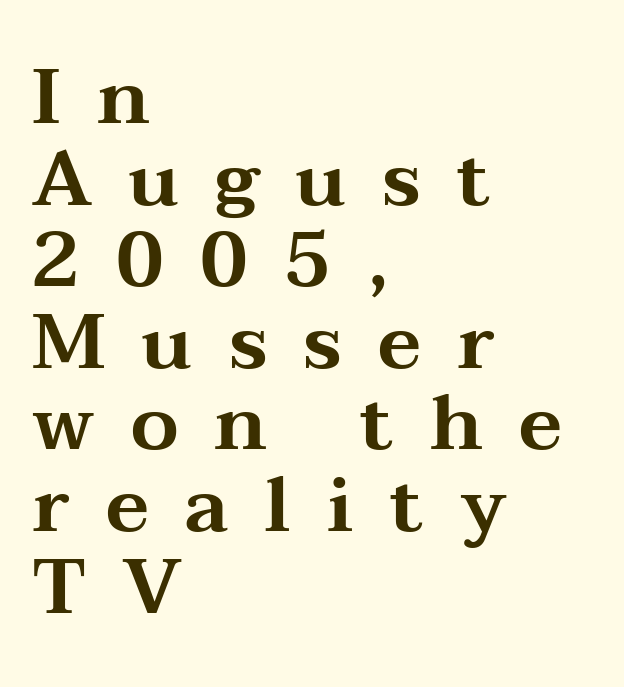
Q: Is the text italic (slanted)? A: No, it is upright.
Q: Is the typeface a serif or a sans-serif typeface? A: Serif.
Q: Is the text underlined? A: No.
Q: How is the paragraph aligned? A: Left-aligned.
Q: Is the spacing between letters normal or unusually wide? A: Unusually wide.
Q: Is the spacing between lines tight, normal or loose? A: Tight.
Q: Width (condensed, normal, or wide)? A: Wide.
Q: Stroke contrast? A: Medium.
Q: x-height? A: Medium.
Q: Monospaced? A: No.
